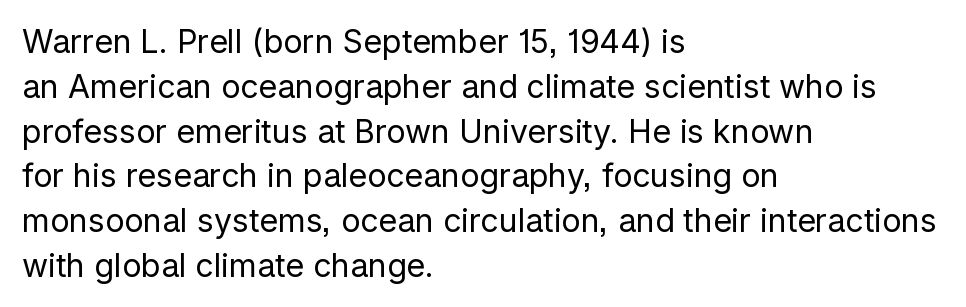
Do the characters align in a grid? No, the font is proportional. Leading matches the norm, producing a regular column. The ragged edge is on the right, which tells us the setting is flush left. Ink coverage per letter is moderate at most. Honestly, the letter spacing is just normal — you wouldn't notice it. Nope, no serifs anywhere on these letters.
